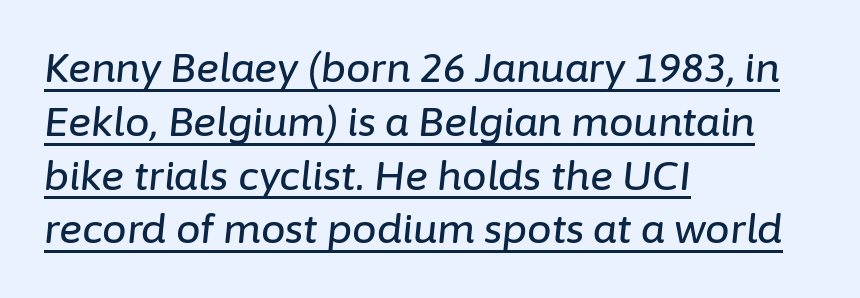
The image shows 39 px text type, italic (leaning right); set left-aligned, normal line spacing (1.38x), normal letter spacing, underlined; low stroke contrast and a medium x-height.
